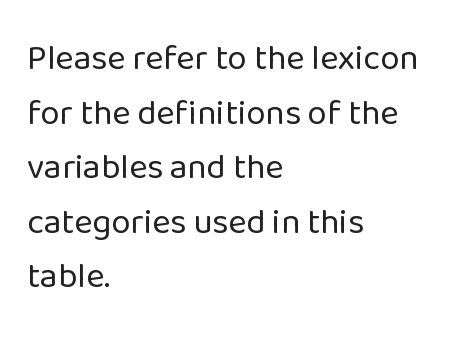
{"serif": "no", "italic": "no", "bold": "no", "weight": "regular", "width": "normal", "stroke_contrast": "low", "x_height": "medium", "monospaced": "no", "underline": "no", "align": "left", "line_spacing": "normal", "line_spacing_ratio": 1.56, "letter_spacing": "normal", "letter_spacing_em": 0.0, "glyph_px": 35}
